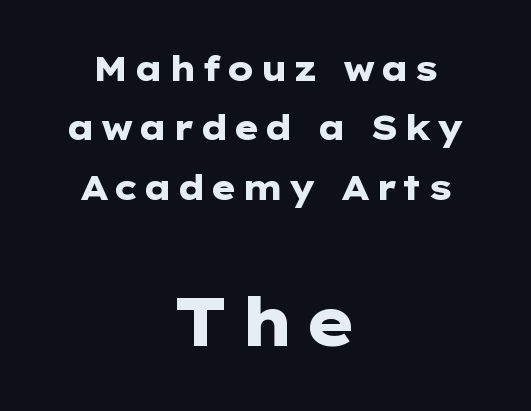
{"serif": "no", "italic": "no", "bold": "yes", "weight": "heavy", "width": "wide", "stroke_contrast": "low", "x_height": "medium", "monospaced": "no", "underline": "no", "align": "center", "line_spacing_ratio": 1.75, "larger_block": "second", "size_ratio": 1.97, "glyph_px": 67}
